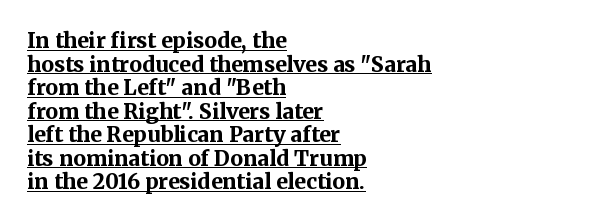
Italic: no, the glyphs are upright roman. In terms of letterspacing, this is plain default setting. Every letter is thick-stroked: bold, no question. The sample's only ornament is a line tracing under the words. Compared with typical paragraphs, the rows here are closer together. The setting favours the left margin, as ordinary paragraphs usually do.
